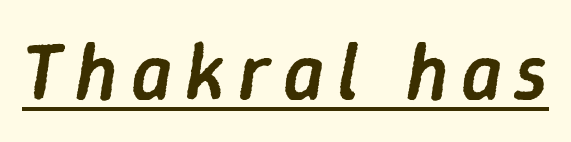
The image shows 80 px semibold type, italic (leaning right); set underlined; low stroke contrast and a medium x-height.
